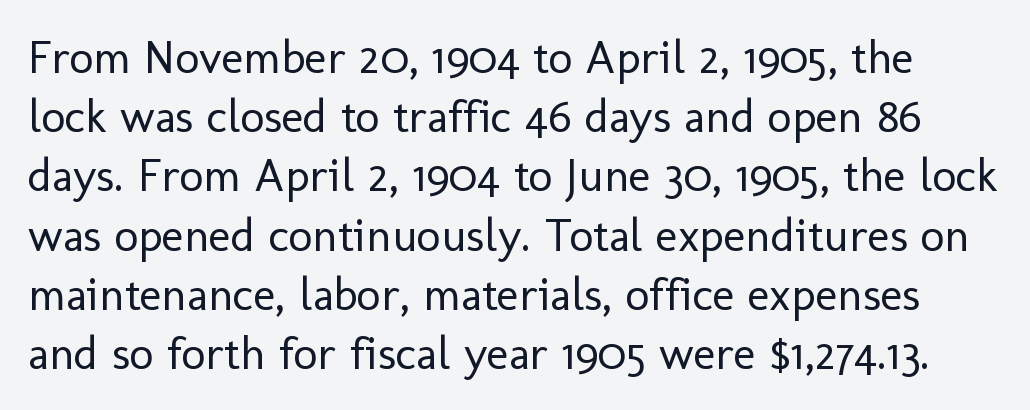
Q: Is the text bold? A: No.
Q: Is the text italic (slanted)? A: No, it is upright.
Q: Is the typeface a serif or a sans-serif typeface? A: Sans-serif.
Q: Is the text underlined? A: No.
Q: Is the spacing between letters normal or unusually wide? A: Normal.
Q: Is the spacing between lines tight, normal or loose? A: Normal.
Q: Width (condensed, normal, or wide)? A: Normal.
Q: Stroke contrast? A: Low.
Q: x-height? A: Medium.
Q: Monospaced? A: No.
